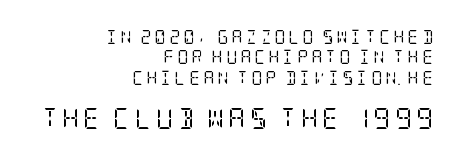
The image shows 21 px text type, upright; set right-aligned, normal line spacing (1.46x), unusually wide letter spacing (+0.2 em), not underlined; the second (bottom) block is 1.5x larger.
